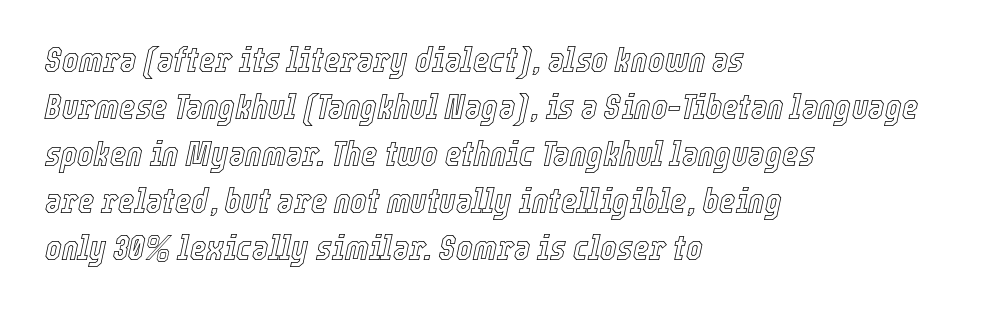
{"italic": "yes", "lean": "right", "slant_degrees": 12, "width": "condensed", "x_height": "medium", "monospaced": "no", "underline": "no", "align": "left", "line_spacing": "normal", "line_spacing_ratio": 1.34, "letter_spacing": "normal", "letter_spacing_em": 0.0, "glyph_px": 35}
